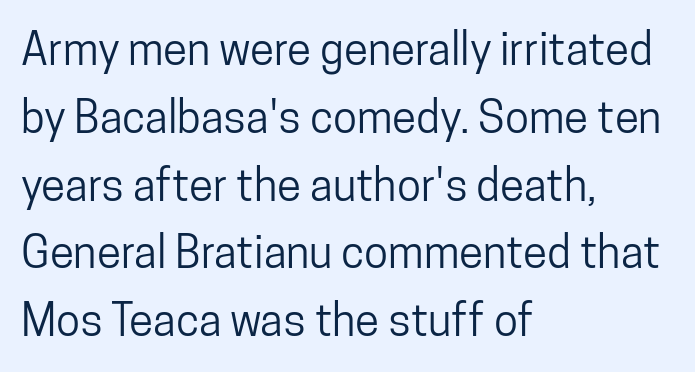
The tracking reads as untouched default to a designer's eye. Stroke terminals: plain, sans-serif. The passage shown is typed in a proportional face where columns would drift. This is roman type, the default non-slanted kind. The ragged edge is on the right, which tells us the setting is flush left.
